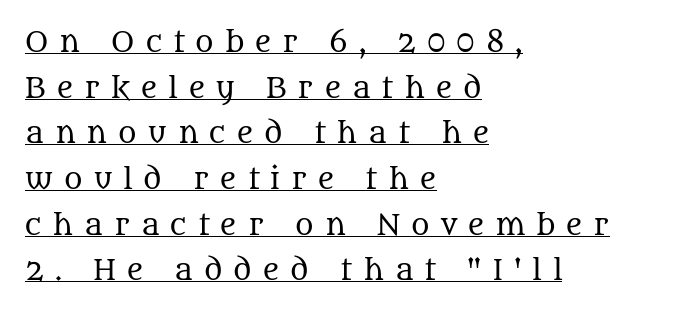
A serif font was chosen for this passage. Notice how the passage keeps a crisp vertical edge on the left only. A typesetter would call this proportional, since set widths differ per character. Posture: vertical.
